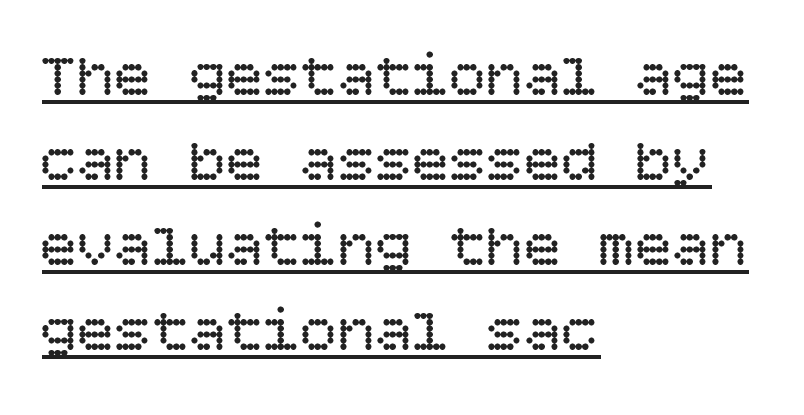
{"italic": "no", "bold": "no", "weight": "regular", "width": "normal", "stroke_contrast": "low", "x_height": "large", "underline": "yes", "align": "left", "line_spacing": "normal", "line_spacing_ratio": 1.37, "letter_spacing": "normal", "letter_spacing_em": 0.0, "glyph_px": 62}
